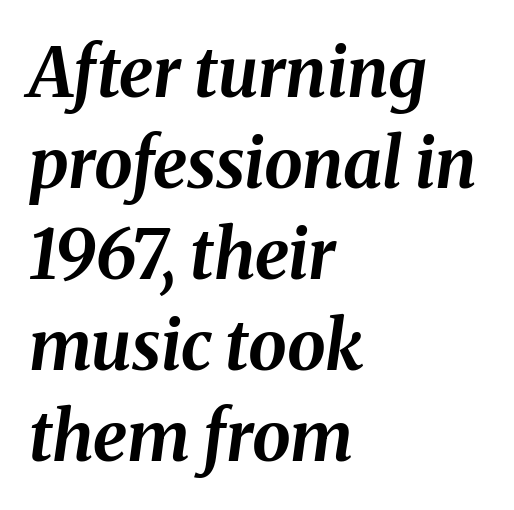
The image shows 69 px bold type, italic (leaning right); set left-aligned, normal line spacing (1.32x), normal letter spacing, not underlined; medium stroke contrast and a medium x-height.
